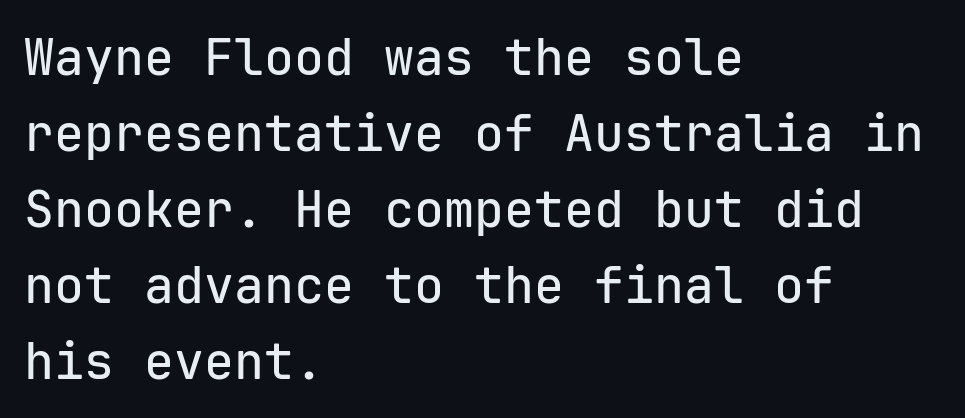
Q: Is the text italic (slanted)? A: No, it is upright.
Q: Is the typeface a serif or a sans-serif typeface? A: Sans-serif.
Q: Is the text underlined? A: No.
Q: How is the paragraph aligned? A: Left-aligned.
Q: Is the spacing between letters normal or unusually wide? A: Normal.
Q: Is the spacing between lines tight, normal or loose? A: Normal.
Q: Width (condensed, normal, or wide)? A: Normal.
Q: Stroke contrast? A: Low.
Q: x-height? A: Medium.
Q: Monospaced? A: Yes.
